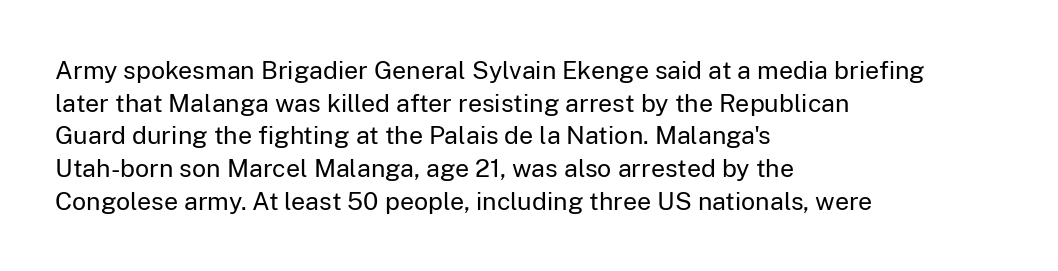
The image shows 25 px text type, upright; set left-aligned, normal line spacing (1.31x), normal letter spacing, not underlined.
